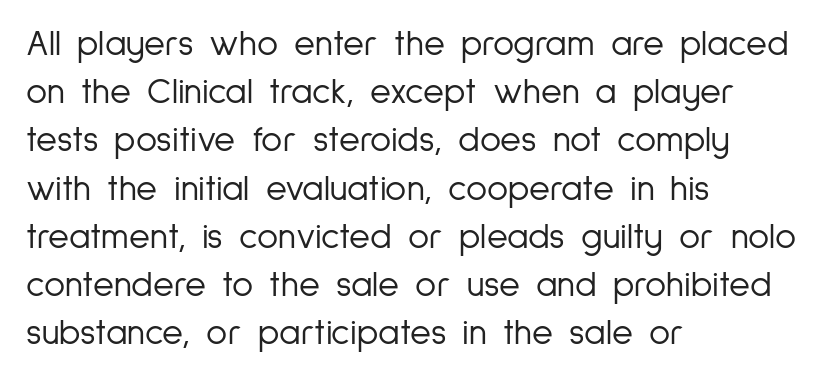
In terms of letterform style, serifs are entirely absent. Looks like regular typesetting: each glyph gets only the width it needs. Characters remain perfectly vertical along every line. Evenly set lines give the paragraph a standard silhouette.
